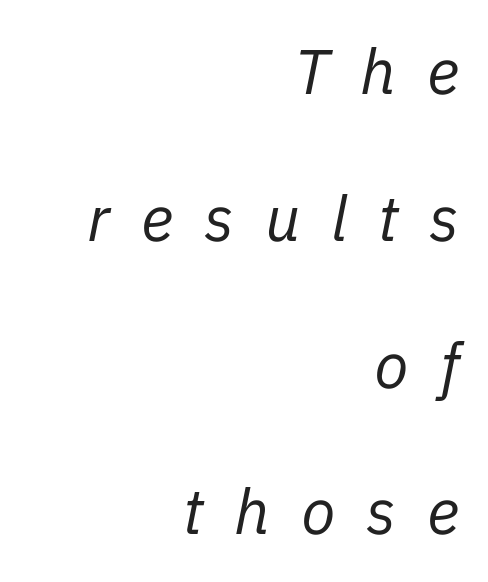
The image shows 63 px regular-weight type, italic (leaning right); set right-aligned, loose line spacing (2.33x), unusually wide letter spacing (+0.49 em), not underlined; low stroke contrast and a medium x-height.
